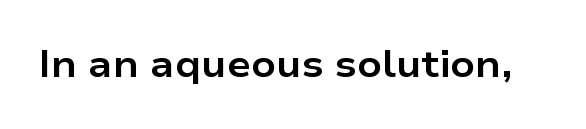
Q: Is the text bold? A: Yes.
Q: Is the text italic (slanted)? A: No, it is upright.
Q: Is the typeface a serif or a sans-serif typeface? A: Sans-serif.
Q: Is the text underlined? A: No.
Q: Is the spacing between letters normal or unusually wide? A: Normal.
Q: Width (condensed, normal, or wide)? A: Wide.
Q: Stroke contrast? A: Low.
Q: x-height? A: Medium.
Q: Monospaced? A: No.
